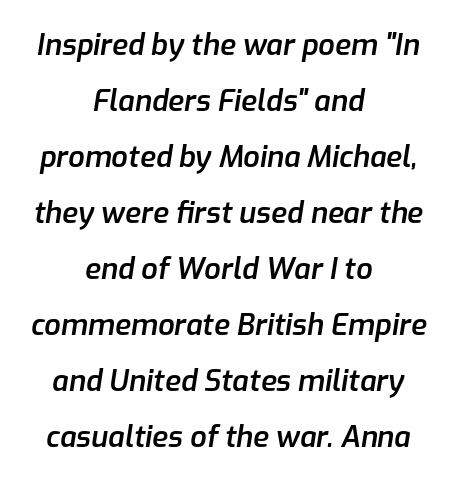
{"italic": "yes", "lean": "right", "slant_degrees": 9, "bold": "semi", "weight": "semibold", "width": "normal", "stroke_contrast": "low", "x_height": "medium", "monospaced": "no", "underline": "no", "align": "center", "line_spacing": "loose", "line_spacing_ratio": 1.93, "letter_spacing": "normal", "letter_spacing_em": 0.0, "glyph_px": 29}
